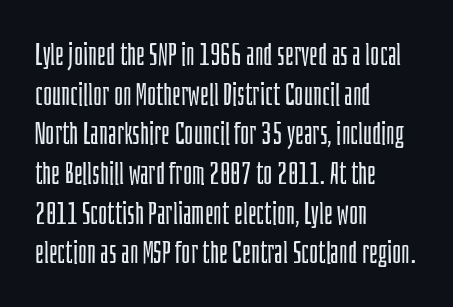
Q: Is the text bold? A: No.
Q: Is the text italic (slanted)? A: No, it is upright.
Q: Is the typeface a serif or a sans-serif typeface? A: Sans-serif.
Q: Is the text underlined? A: No.
Q: How is the paragraph aligned? A: Left-aligned.
Q: Is the spacing between letters normal or unusually wide? A: Normal.
Q: Is the spacing between lines tight, normal or loose? A: Normal.
Q: Width (condensed, normal, or wide)? A: Condensed.
Q: Stroke contrast? A: Low.
Q: x-height? A: Large.
Q: Monospaced? A: No.
